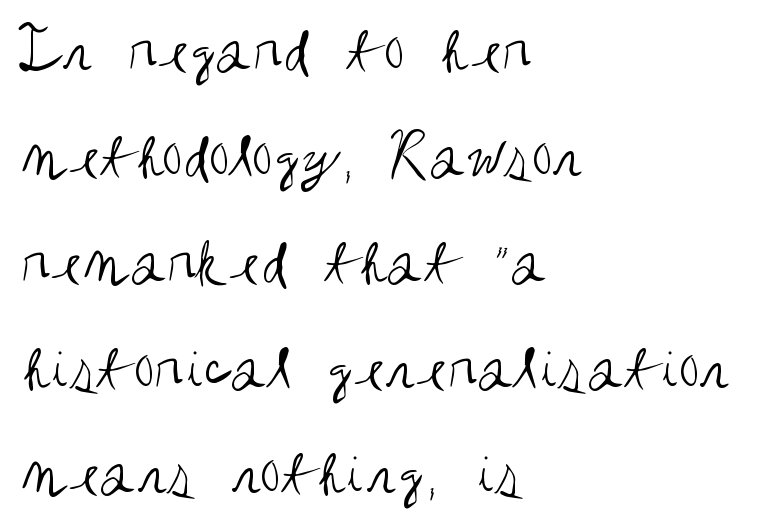
{"serif": "no", "bold": "no", "weight": "regular", "width": "condensed", "stroke_contrast": "medium", "x_height": "large", "monospaced": "no", "underline": "no", "align": "left", "line_spacing": "normal", "line_spacing_ratio": 1.58, "letter_spacing": "normal", "letter_spacing_em": 0.0, "glyph_px": 67}
